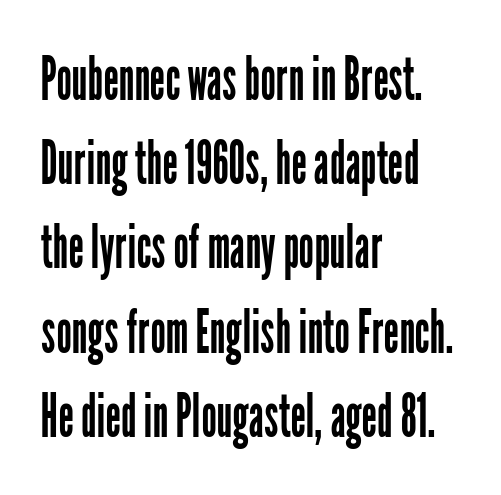
The image shows 61 px regular-weight, condensed sans-serif type, upright; set left-aligned, normal line spacing (1.38x), normal letter spacing, not underlined; low stroke contrast and a medium x-height.
